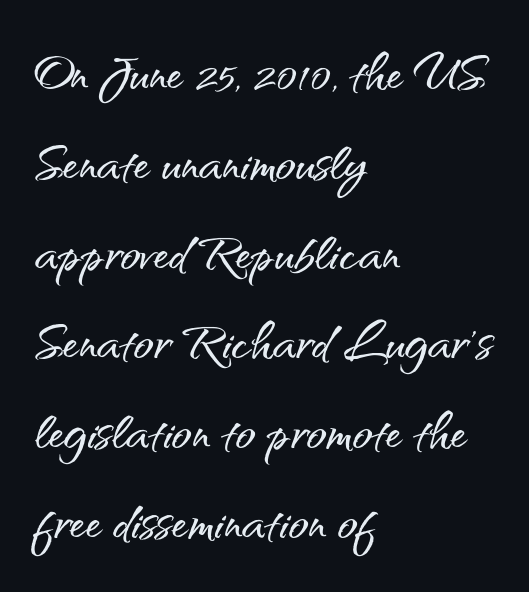
{"serif": "no", "width": "normal", "stroke_contrast": "medium", "x_height": "small", "monospaced": "no", "underline": "no", "align": "left", "line_spacing": "normal", "line_spacing_ratio": 1.36, "letter_spacing": "normal", "letter_spacing_em": 0.0, "glyph_px": 66}
